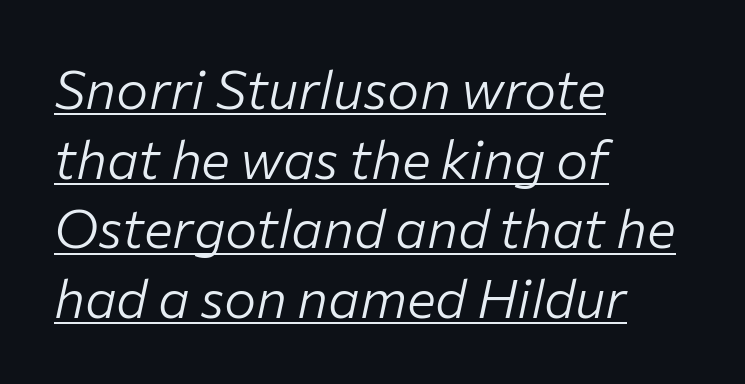
The image shows 54 px light type, italic (leaning right); set left-aligned, normal line spacing (1.29x), normal letter spacing, underlined; low stroke contrast and a medium x-height.
